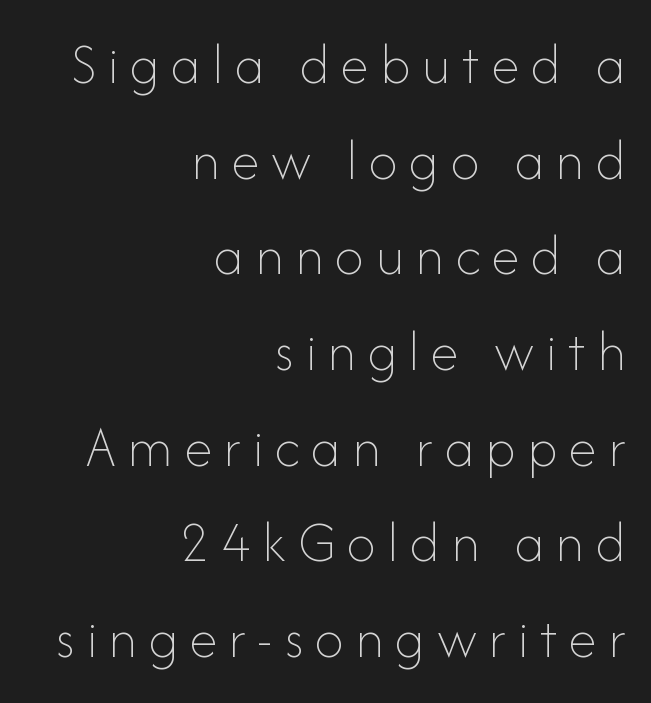
{"italic": "no", "bold": "no", "weight": "thin", "width": "normal", "stroke_contrast": "low", "x_height": "small", "monospaced": "no", "underline": "no", "align": "right", "line_spacing": "normal", "line_spacing_ratio": 1.65, "letter_spacing": "wide", "letter_spacing_em": 0.2, "glyph_px": 58}
